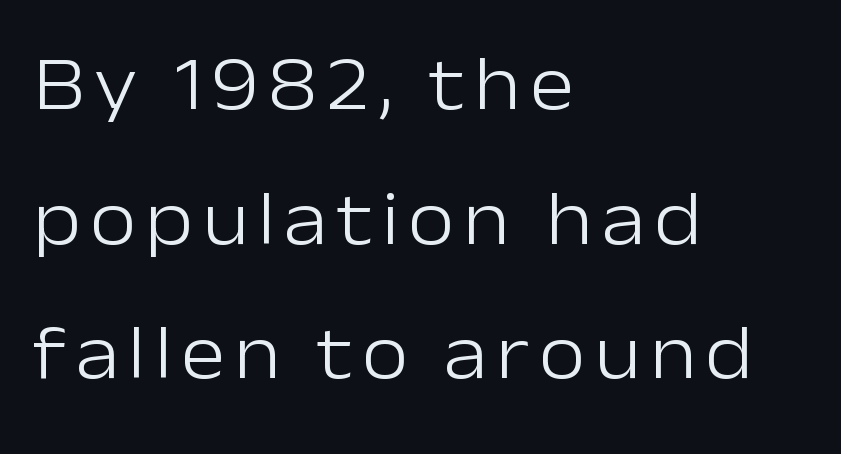
Observe the absence of serifs on each vertical stroke in this sample. The face used here is proportionally spaced, like ordinary book or web type. The passage is arranged the way most books set body copy — flush left. Every stem runs plumb, perpendicular to the baseline. Think standard paragraph weight, or any step lighter than that. Unmarked baselines from the first word to the last.
